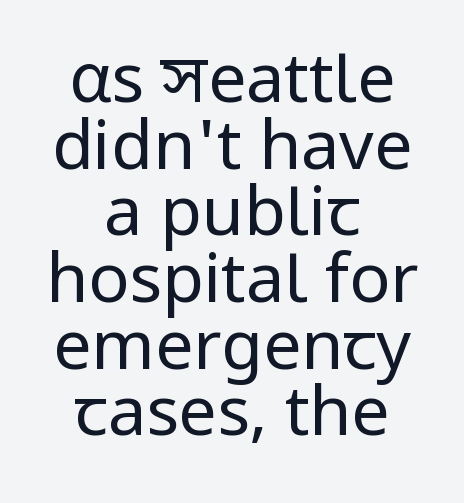
Looks like regular typesetting: each glyph gets only the width it needs. Upright lettering throughout. Caption: multi-line text, centered on the measure. Vertical spacing — tight.
